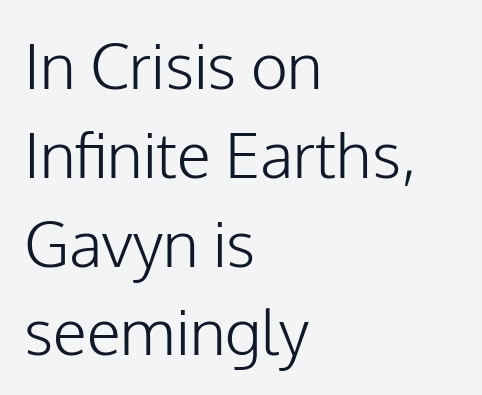
{"serif": "no", "italic": "no", "bold": "no", "weight": "light", "width": "normal", "stroke_contrast": "low", "x_height": "medium", "monospaced": "no", "underline": "no", "align": "left", "line_spacing": "normal", "line_spacing_ratio": 1.41, "letter_spacing": "normal", "letter_spacing_em": 0.0, "glyph_px": 63}
